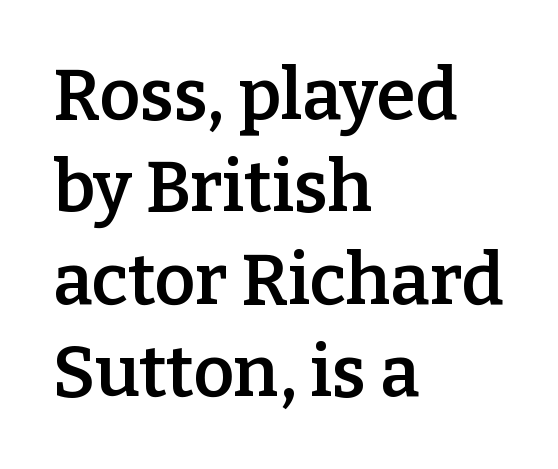
{"serif": "yes", "italic": "no", "bold": "semi", "weight": "semibold", "width": "normal", "stroke_contrast": "low", "x_height": "medium", "monospaced": "no", "underline": "no", "align": "left", "line_spacing": "normal", "line_spacing_ratio": 1.3, "letter_spacing": "normal", "letter_spacing_em": 0.0, "glyph_px": 71}
